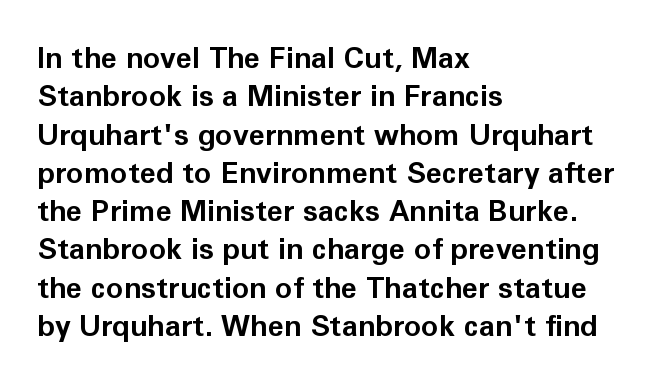
{"serif": "no", "italic": "no", "bold": "yes", "weight": "bold", "width": "normal", "stroke_contrast": "low", "x_height": "medium", "monospaced": "no", "underline": "no", "align": "left", "line_spacing": "normal", "line_spacing_ratio": 1.32, "letter_spacing": "normal", "letter_spacing_em": 0.0, "glyph_px": 29}
